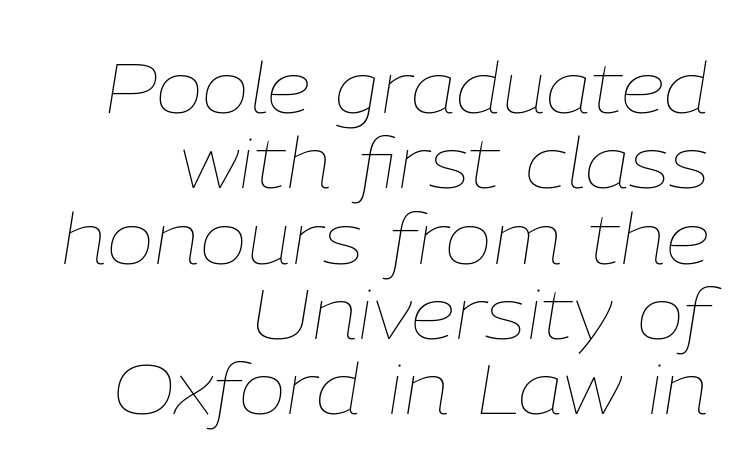
{"italic": "yes", "lean": "right", "slant_degrees": 9, "bold": "no", "weight": "thin", "width": "normal", "stroke_contrast": "low", "x_height": "medium", "monospaced": "no", "underline": "no", "align": "right", "line_spacing": "tight", "line_spacing_ratio": 1.06, "letter_spacing": "normal", "letter_spacing_em": 0.0, "glyph_px": 71}
